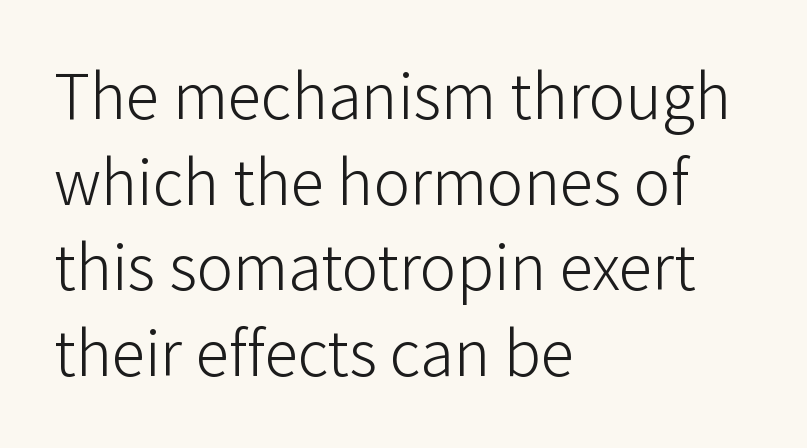
Font category for this specimen: sans-serif. In terms of letterspacing, this is plain default setting. Weight: regular or lighter. The ragged edge is on the right, which tells us the setting is flush left.
